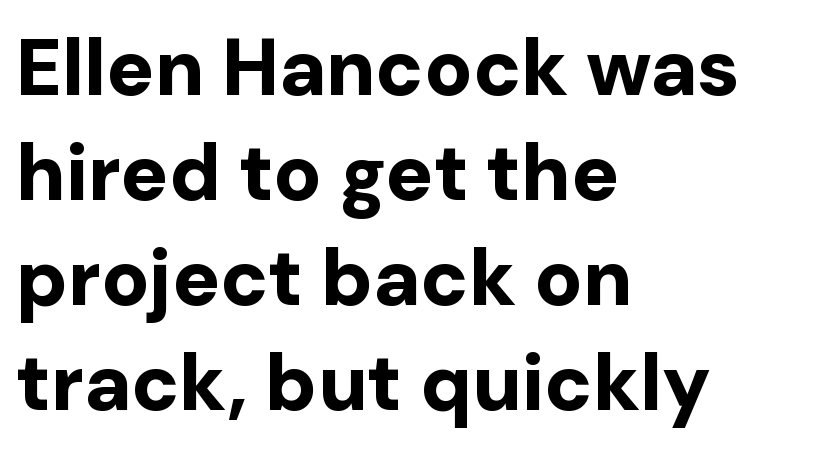
Q: Is the text bold? A: Yes.
Q: Is the text italic (slanted)? A: No, it is upright.
Q: Is the typeface a serif or a sans-serif typeface? A: Sans-serif.
Q: Is the text underlined? A: No.
Q: How is the paragraph aligned? A: Left-aligned.
Q: Is the spacing between letters normal or unusually wide? A: Normal.
Q: Is the spacing between lines tight, normal or loose? A: Normal.
Q: Width (condensed, normal, or wide)? A: Normal.
Q: Stroke contrast? A: Low.
Q: x-height? A: Medium.
Q: Monospaced? A: No.
